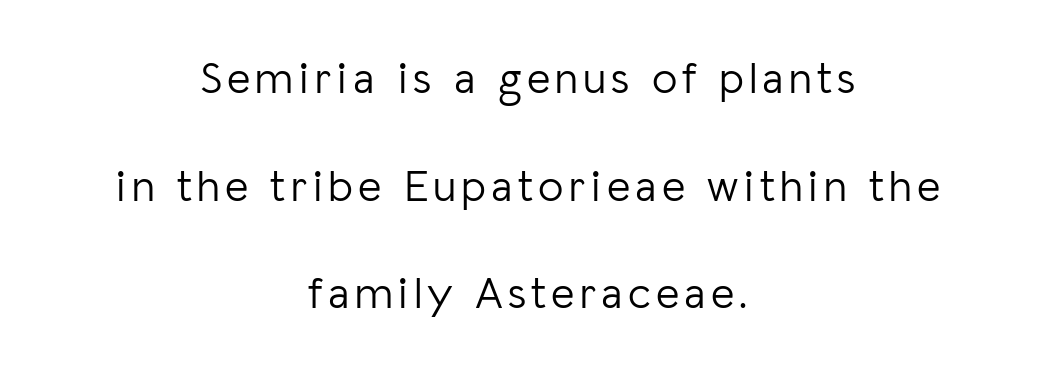
The image shows 45 px light sans-serif type, upright; set centered, loose line spacing (2.39x), not underlined; low stroke contrast and a medium x-height.
